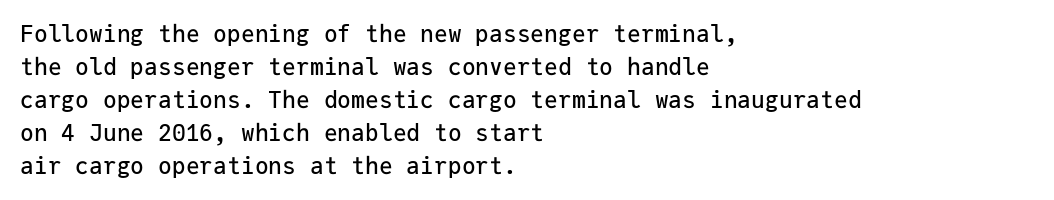
Plain, unruled lines of type. Letter spacing: default. Quick note: interline space is typical. Does the lettering tilt? It doesn't — this is upright. One-word summary of the alignment: left.
